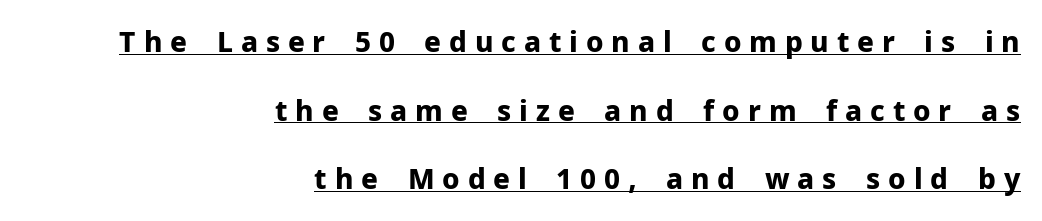
The image shows 28 px bold sans-serif type, upright; set right-aligned, loose line spacing (2.45x), unusually wide letter spacing (+0.28 em), underlined; low stroke contrast and a medium x-height.
